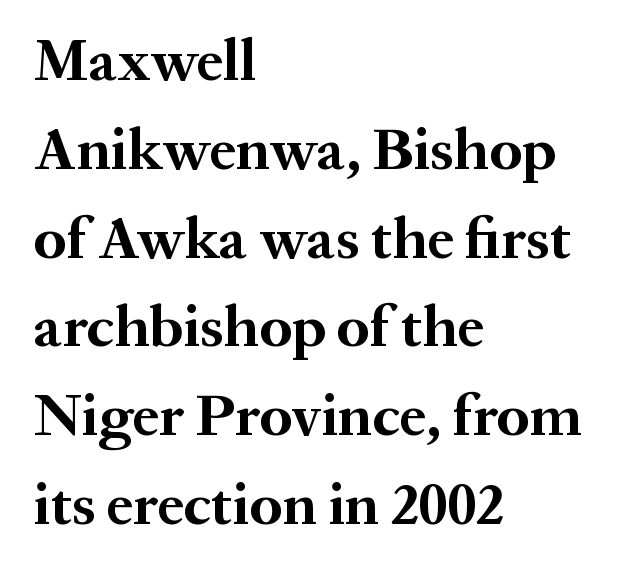
The image shows 60 px bold serif type, upright; set left-aligned, normal line spacing (1.48x), normal letter spacing, not underlined; medium stroke contrast and a medium x-height.
